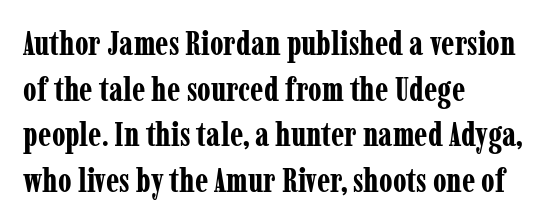
The image shows 33 px bold, condensed serif type, upright; set left-aligned, normal line spacing (1.38x), normal letter spacing, not underlined; low stroke contrast and a medium x-height.
